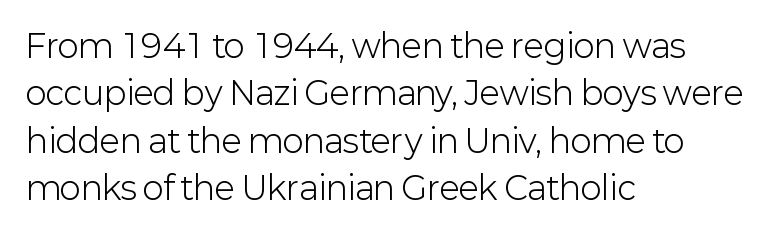
{"serif": "no", "italic": "no", "bold": "no", "weight": "light", "width": "normal", "stroke_contrast": "low", "x_height": "medium", "monospaced": "no", "underline": "no", "align": "left", "line_spacing": "normal", "line_spacing_ratio": 1.48, "letter_spacing": "normal", "letter_spacing_em": 0.0, "glyph_px": 32}
